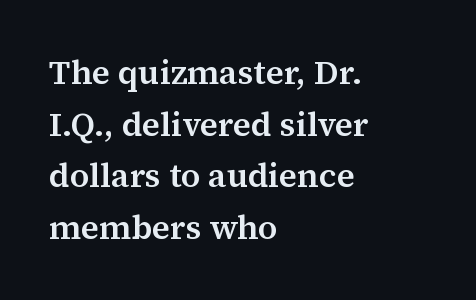
The image shows 34 px semibold serif type, upright; set left-aligned, normal line spacing (1.52x), normal letter spacing, not underlined; medium stroke contrast and a medium x-height.
